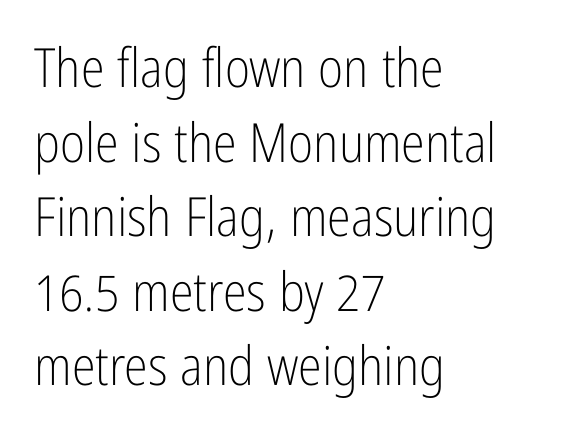
{"serif": "no", "italic": "no", "bold": "no", "weight": "light", "width": "condensed", "stroke_contrast": "low", "x_height": "medium", "monospaced": "no", "underline": "no", "align": "left", "line_spacing": "normal", "line_spacing_ratio": 1.38, "letter_spacing": "normal", "letter_spacing_em": 0.0, "glyph_px": 54}
